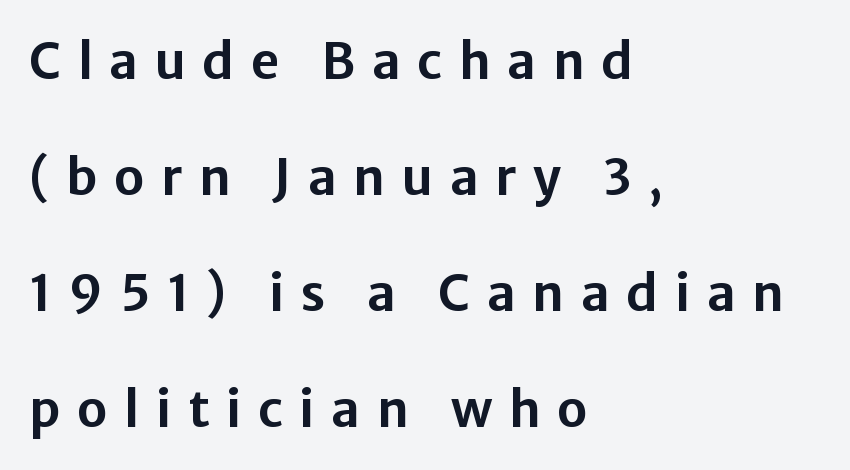
{"serif": "no", "italic": "no", "width": "normal", "stroke_contrast": "low", "x_height": "medium", "monospaced": "no", "underline": "no", "align": "left", "line_spacing": "loose", "line_spacing_ratio": 2.32, "letter_spacing": "wide", "letter_spacing_em": 0.33, "glyph_px": 50}
